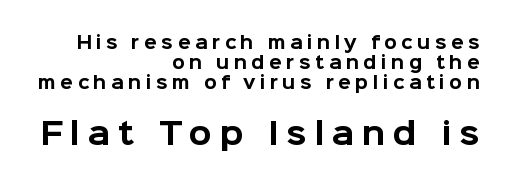
The image shows 30 px bold sans-serif type, upright; set right-aligned, line spacing 1.19x, unusually wide letter spacing (+0.25 em), not underlined; the second (bottom) block is 1.76x larger; low stroke contrast and a medium x-height.
